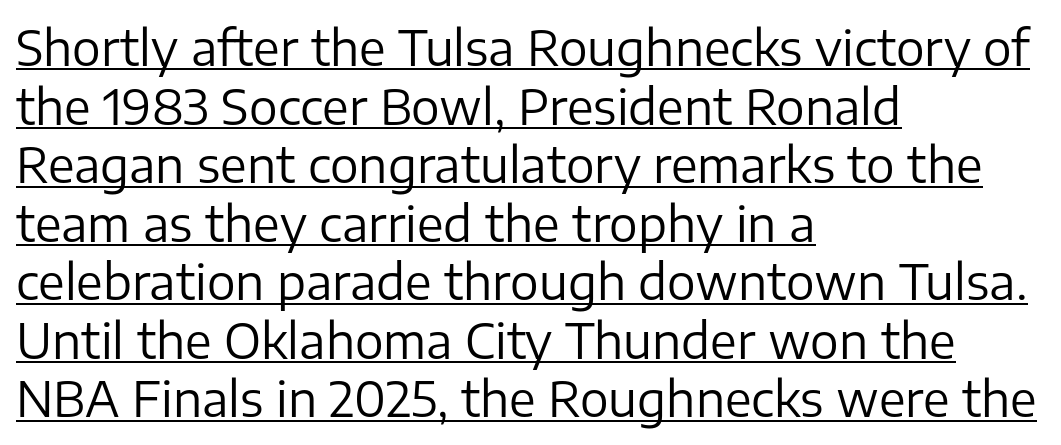
Q: Is the text bold? A: No.
Q: Is the text italic (slanted)? A: No, it is upright.
Q: Is the typeface a serif or a sans-serif typeface? A: Sans-serif.
Q: Is the text underlined? A: Yes.
Q: How is the paragraph aligned? A: Left-aligned.
Q: Is the spacing between letters normal or unusually wide? A: Normal.
Q: Width (condensed, normal, or wide)? A: Normal.
Q: Stroke contrast? A: Low.
Q: x-height? A: Medium.
Q: Monospaced? A: No.
